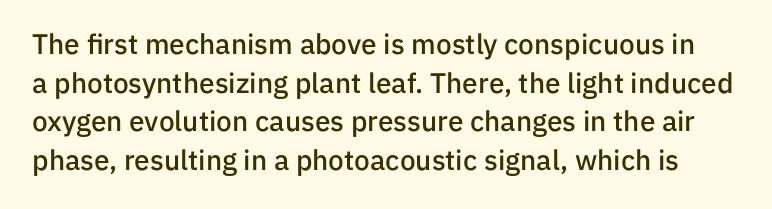
Q: Is the text bold? A: Semi-bold.
Q: Is the text italic (slanted)? A: No, it is upright.
Q: Is the typeface a serif or a sans-serif typeface? A: Sans-serif.
Q: Is the text underlined? A: No.
Q: Is the spacing between letters normal or unusually wide? A: Normal.
Q: Is the spacing between lines tight, normal or loose? A: Normal.
Q: Width (condensed, normal, or wide)? A: Normal.
Q: Stroke contrast? A: Low.
Q: x-height? A: Medium.
Q: Monospaced? A: No.
